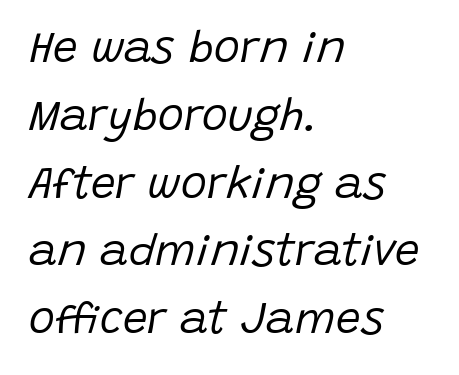
{"italic": "yes", "lean": "right", "slant_degrees": 15, "bold": "no", "weight": "regular", "width": "normal", "stroke_contrast": "low", "x_height": "large", "monospaced": "no", "underline": "no", "align": "left", "line_spacing": "normal", "line_spacing_ratio": 1.54, "letter_spacing": "normal", "letter_spacing_em": 0.0, "glyph_px": 44}
